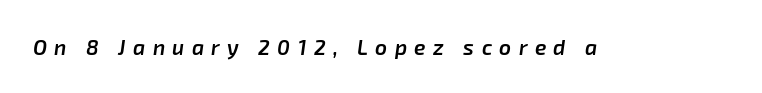
Type without underlining. Italic? Definitely — the glyphs are oblique. The type is letterspaced generously, with wide tracking. Stems and bowls a touch heavier than normal — semibold.
